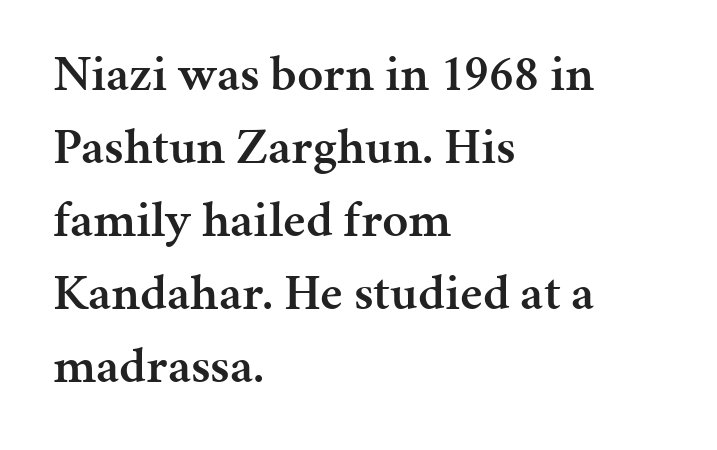
Q: Is the text bold? A: Semi-bold.
Q: Is the text italic (slanted)? A: No, it is upright.
Q: Is the typeface a serif or a sans-serif typeface? A: Serif.
Q: Is the text underlined? A: No.
Q: How is the paragraph aligned? A: Left-aligned.
Q: Is the spacing between letters normal or unusually wide? A: Normal.
Q: Is the spacing between lines tight, normal or loose? A: Normal.
Q: Width (condensed, normal, or wide)? A: Normal.
Q: Stroke contrast? A: Medium.
Q: x-height? A: Medium.
Q: Monospaced? A: No.
